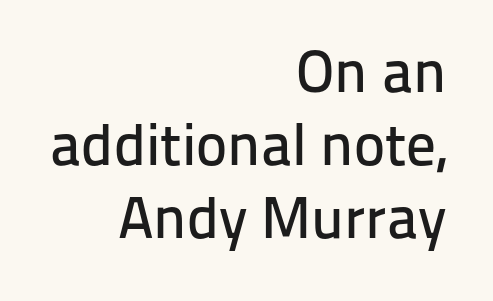
Has an underline been added? It has not. The letters stand straight up with perfectly vertical stems. Tracking here is standard; glyphs follow each other at the usual distance. Horizontal alignment here is rightward, an uncommon choice for prose.
